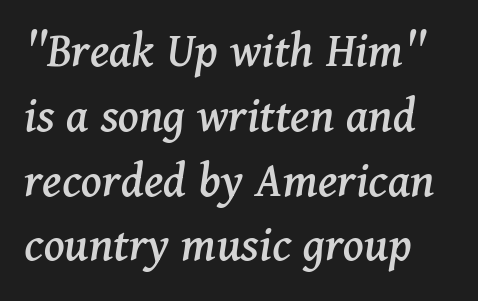
{"serif": "yes", "italic": "yes", "lean": "right", "slant_degrees": 11, "width": "normal", "stroke_contrast": "medium", "x_height": "medium", "monospaced": "no", "underline": "no", "line_spacing": "normal", "line_spacing_ratio": 1.27, "letter_spacing": "normal", "letter_spacing_em": 0.0, "glyph_px": 51}
